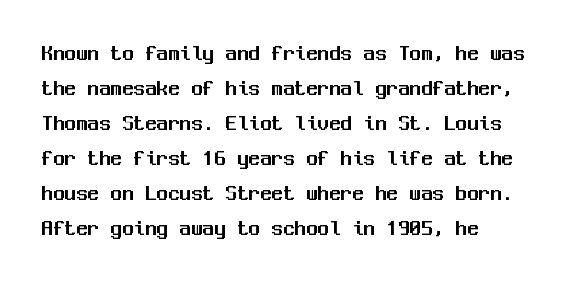
Q: Is the text italic (slanted)? A: No, it is upright.
Q: Is the text underlined? A: No.
Q: How is the paragraph aligned? A: Left-aligned.
Q: Is the spacing between letters normal or unusually wide? A: Normal.
Q: Is the spacing between lines tight, normal or loose? A: Normal.
